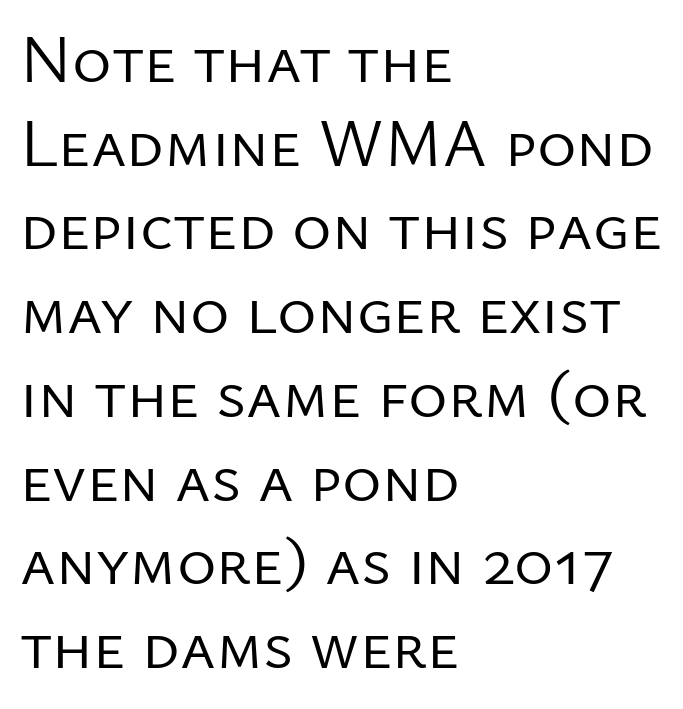
The image shows 67 px regular-weight sans-serif type, upright; set left-aligned, normal line spacing (1.25x), normal letter spacing, not underlined; low stroke contrast and a medium x-height.
